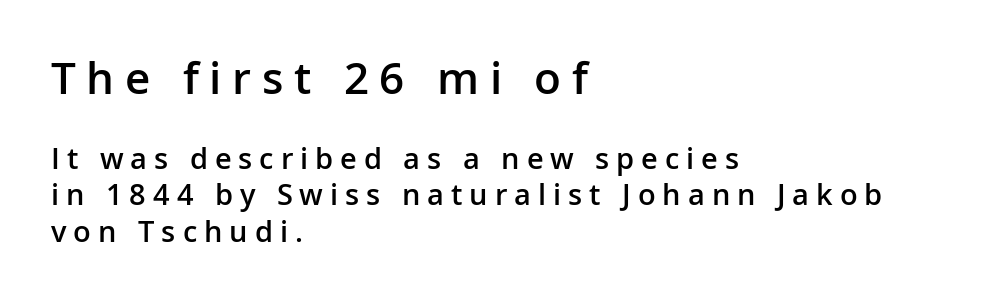
{"serif": "no", "italic": "no", "bold": "semi", "weight": "semibold", "width": "normal", "stroke_contrast": "low", "x_height": "medium", "monospaced": "no", "underline": "no", "align": "left", "line_spacing": "normal", "line_spacing_ratio": 1.25, "letter_spacing": "wide", "letter_spacing_em": 0.24, "larger_block": "first", "size_ratio": 1.52, "glyph_px": 44}
